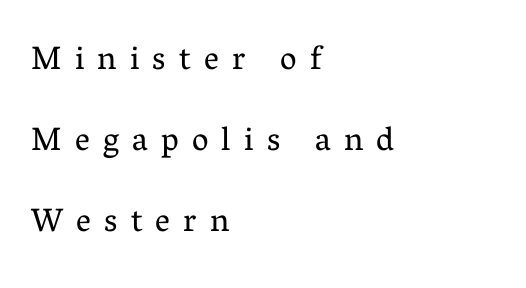
The face used here is proportionally spaced, like ordinary book or web type. Interline gaps are noticeably wide in this sample. The letters stand straight up with perfectly vertical stems. Glyph-to-glyph distance is far greater than everyday printed text.
